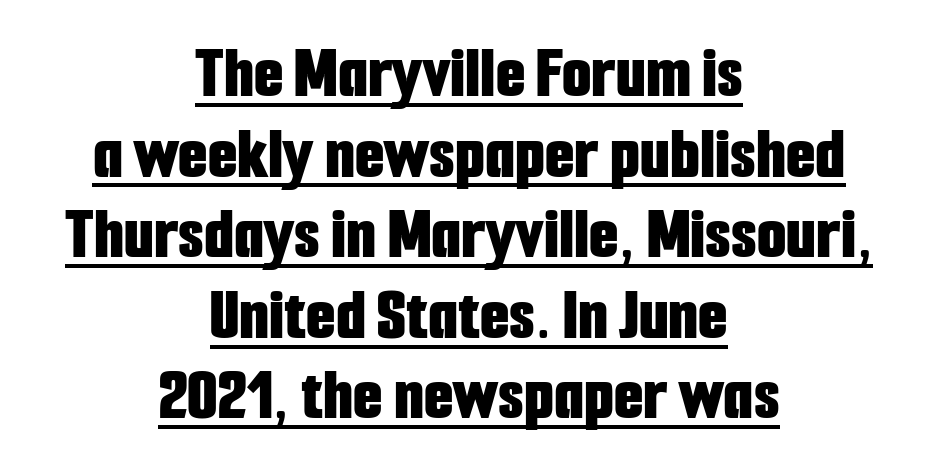
{"serif": "no", "italic": "no", "bold": "yes", "weight": "bold", "width": "condensed", "stroke_contrast": "low", "x_height": "medium", "monospaced": "no", "underline": "yes", "align": "center", "line_spacing": "tight", "line_spacing_ratio": 1.06, "letter_spacing": "normal", "letter_spacing_em": 0.0, "glyph_px": 76}
